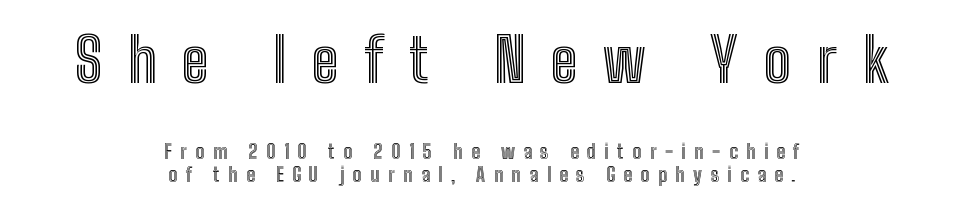
Characters follow at a spacing far wider than the type designer built in. Quick note: underline off. The letters advance in unequal steps, a hallmark of proportional type. Every stem runs plumb, perpendicular to the baseline.
